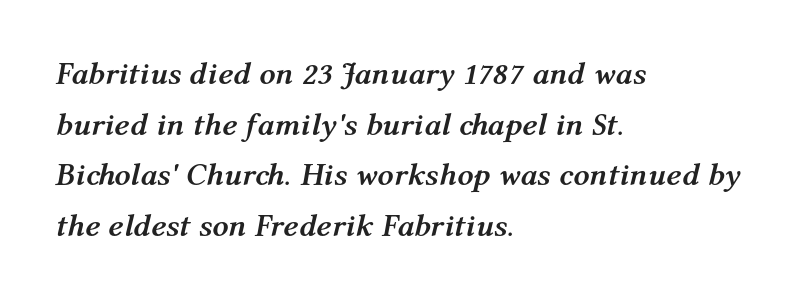
The image shows 32 px semibold type, italic (leaning right); set left-aligned, normal line spacing (1.58x), normal letter spacing, not underlined; medium stroke contrast and a medium x-height.
